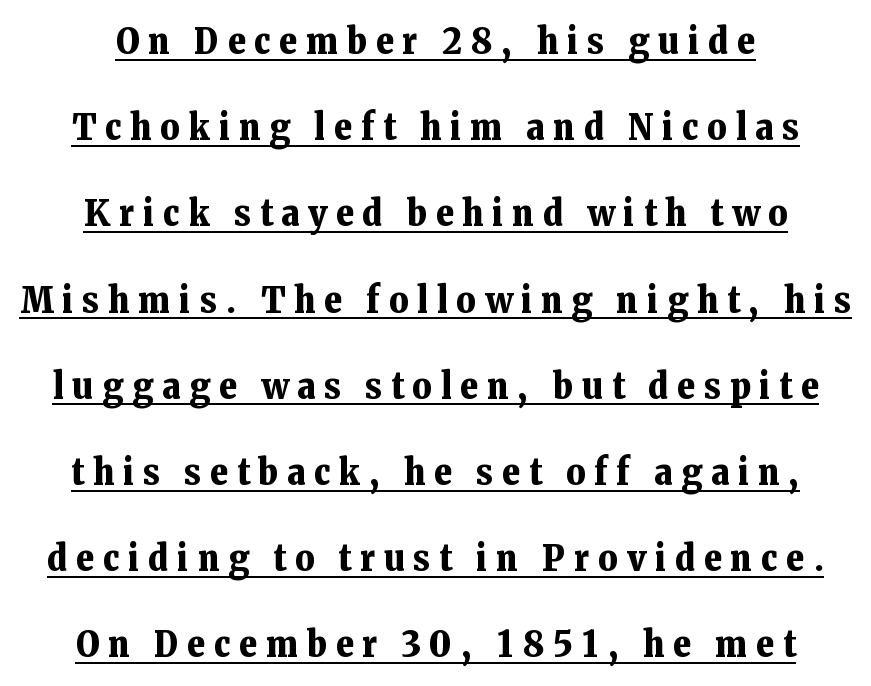
The image shows 37 px bold serif type, upright; set centered, loose line spacing (2.33x), unusually wide letter spacing (+0.24 em), underlined; low stroke contrast and a medium x-height.
